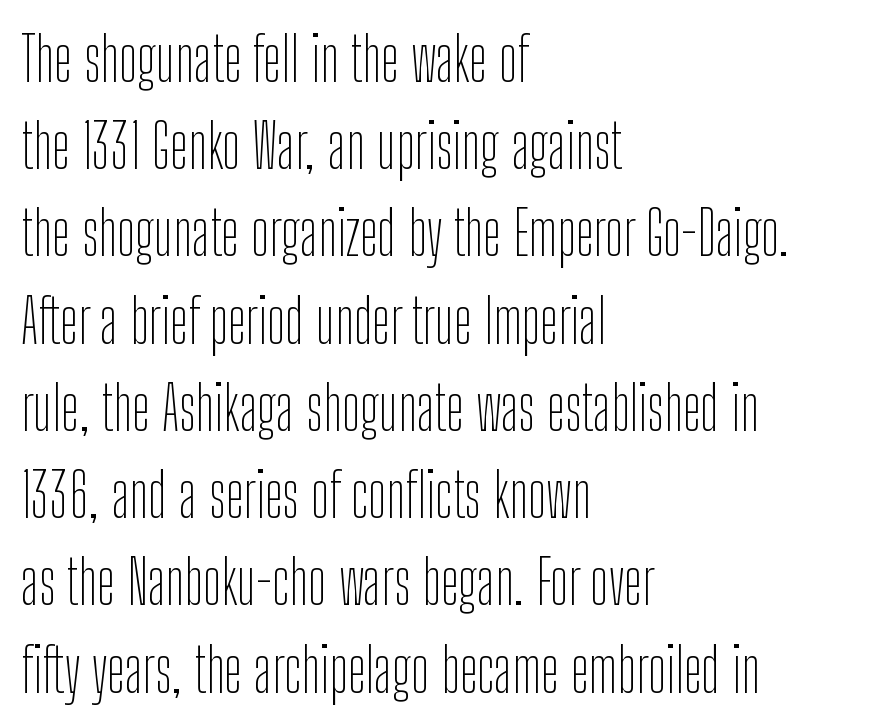
{"serif": "no", "italic": "no", "bold": "no", "weight": "thin", "width": "condensed", "stroke_contrast": "low", "x_height": "medium", "monospaced": "no", "underline": "no", "align": "left", "line_spacing": "normal", "line_spacing_ratio": 1.43, "letter_spacing": "normal", "letter_spacing_em": 0.0, "glyph_px": 61}
